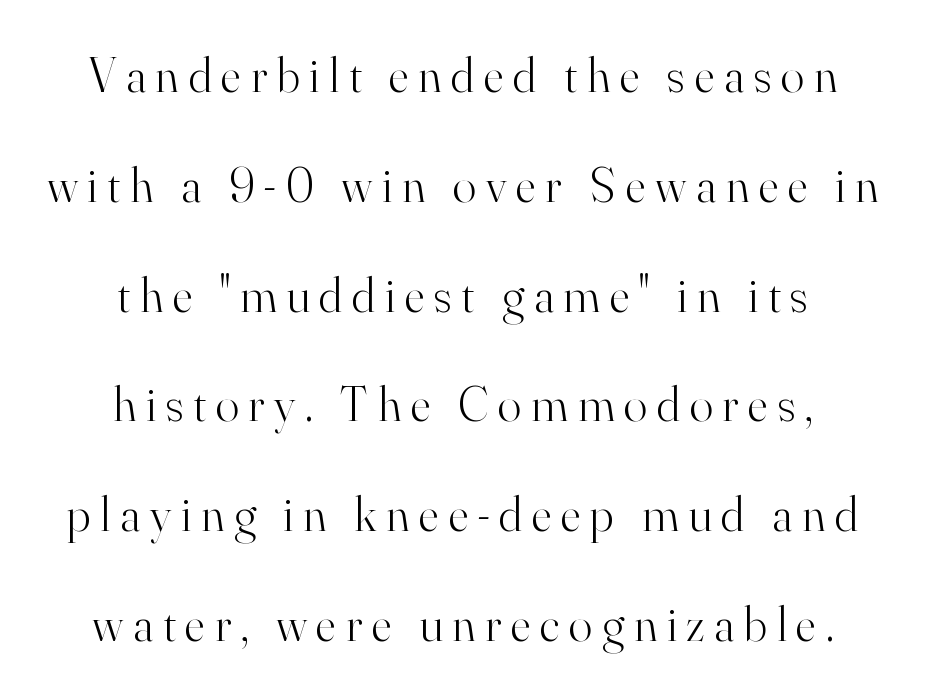
{"serif": "yes", "italic": "no", "bold": "no", "weight": "light", "width": "normal", "stroke_contrast": "high", "x_height": "small", "monospaced": "no", "underline": "no", "align": "center", "line_spacing": "loose", "line_spacing_ratio": 2.24, "letter_spacing": "wide", "letter_spacing_em": 0.2, "glyph_px": 49}
